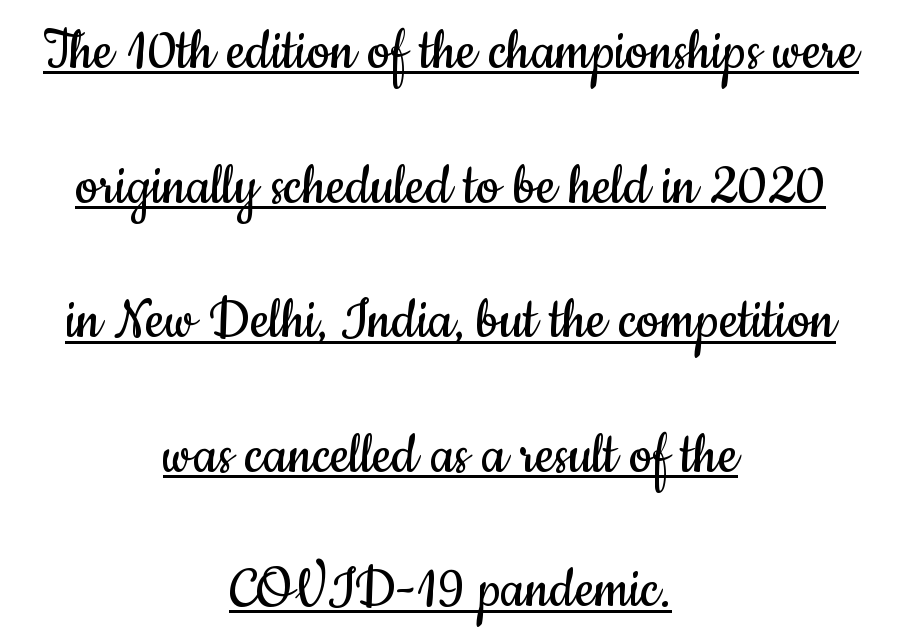
The image shows 65 px regular-weight, condensed sans-serif type; set centered, loose line spacing (2.07x), normal letter spacing, underlined; low stroke contrast and a small x-height.
